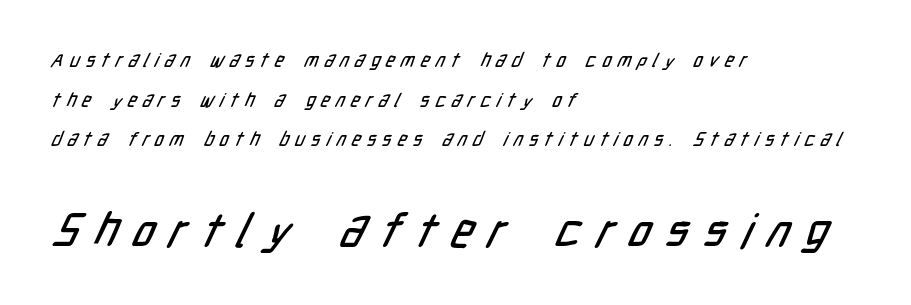
Left-aligned paragraph, ragged on the right. The rendering uses natural spacing where letterforms have individual widths. Short note: letters widely spaced. Character size in the trailing block exceeds that of the leading block. The strip under each line holds only bare page.
